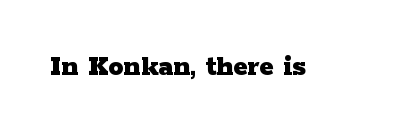
The image shows 30 px heavy, wide serif type, upright; set normal letter spacing, not underlined; low stroke contrast and a medium x-height.
